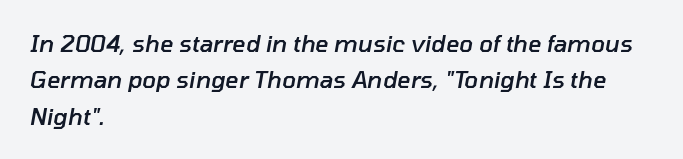
The gap between lines stays unmarked. Every letter is mildly thick-stroked: semibold rather than bold. Regarding leading, the lines here are spaced in the standard way. Look at the tracking — it's just the regular setting, nothing added.
